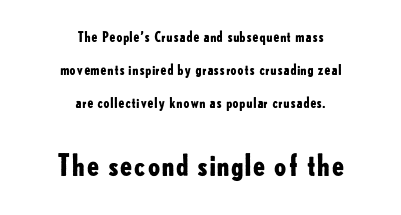
Tall strokes in this sample are plumb rather than angled. The line texture is even and compact thanks to regular tracking. Every row of glyphs is offset so its center matches the block's center. Heavy-handed strokes throughout: this text is bold.
